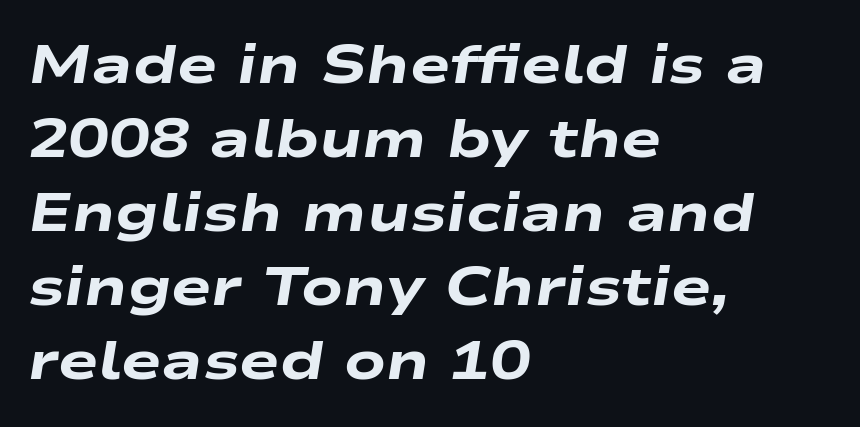
The image shows 54 px heavy, wide type, italic (leaning right); set left-aligned, normal line spacing (1.37x), normal letter spacing, not underlined; low stroke contrast and a medium x-height.
